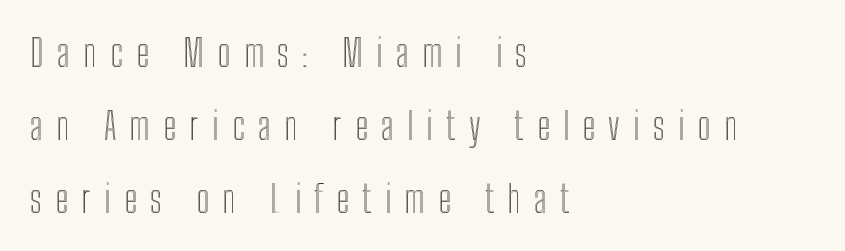
The image shows 37 px condensed type, upright; set left-aligned, loose line spacing (1.97x), unusually wide letter spacing (+0.36 em), not underlined; a medium x-height.
